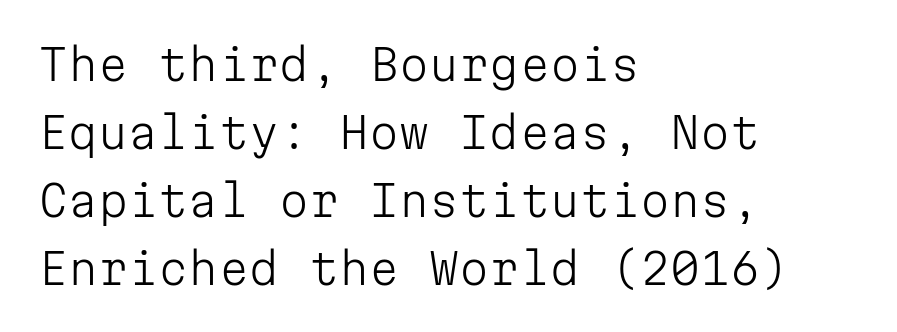
How are the letters spaced? Ordinarily, with no added tracking. Looks like terminal output: every glyph gets an equal slot. The letterforms sit at book weight or below. Does the leading feel generous? No, just average.
